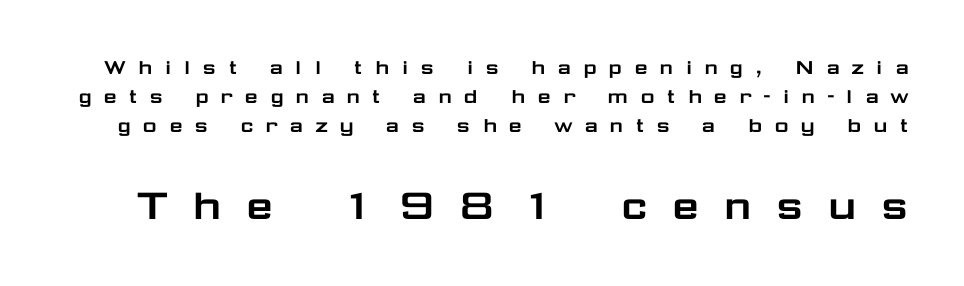
Q: Is the text italic (slanted)? A: No, it is upright.
Q: Is the typeface a serif or a sans-serif typeface? A: Sans-serif.
Q: Is the text underlined? A: No.
Q: Is the spacing between letters normal or unusually wide? A: Unusually wide.
Q: Which block of text is set in a larger size, the first (top) or the second (bottom)? A: The second (bottom) one.
Q: Width (condensed, normal, or wide)? A: Wide.
Q: Stroke contrast? A: Low.
Q: x-height? A: Medium.
Q: Monospaced? A: No.
